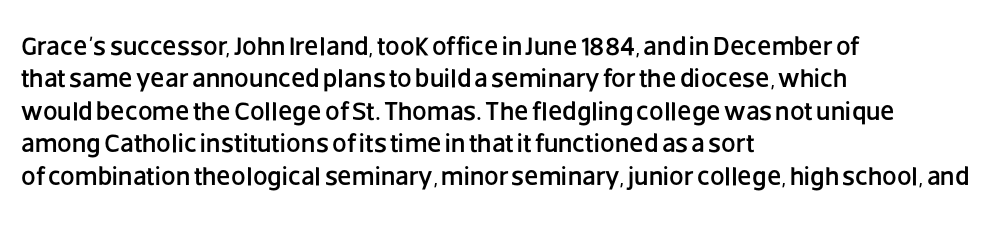
{"italic": "no", "underline": "no", "align": "left", "line_spacing": "normal", "line_spacing_ratio": 1.25, "letter_spacing": "normal", "letter_spacing_em": 0.0, "glyph_px": 26}
